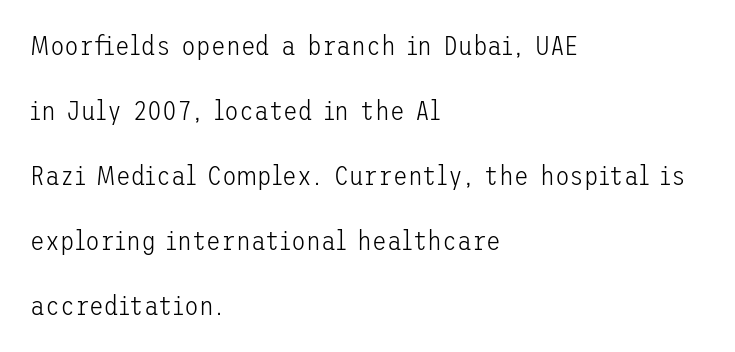
The lettering stays uniformly vertical, giving the passage a roman look. A typesetter would call this leading open, well beyond the default. A quiet, ordinary-to-light weight characterises the typeface. Students, note that the glyphs here touch the page at normal intervals. Caption: multi-line text, flush left, ragged right. The strip under each line holds only bare page.
